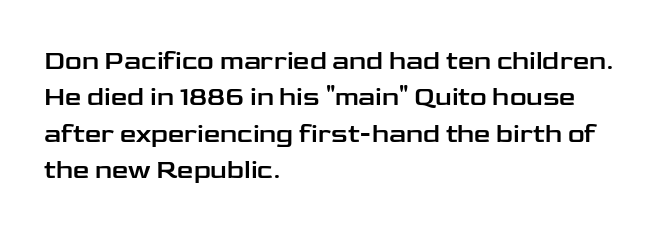
Q: Is the text italic (slanted)? A: No, it is upright.
Q: Is the text underlined? A: No.
Q: How is the paragraph aligned? A: Left-aligned.
Q: Is the spacing between letters normal or unusually wide? A: Normal.
Q: Is the spacing between lines tight, normal or loose? A: Normal.
